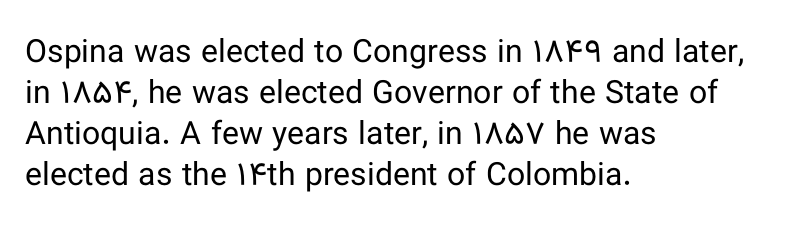
{"serif": "no", "italic": "no", "bold": "no", "weight": "regular", "width": "normal", "stroke_contrast": "low", "x_height": "medium", "monospaced": "no", "underline": "no", "align": "left", "line_spacing": "normal", "line_spacing_ratio": 1.28, "letter_spacing": "normal", "letter_spacing_em": 0.0, "glyph_px": 32}
